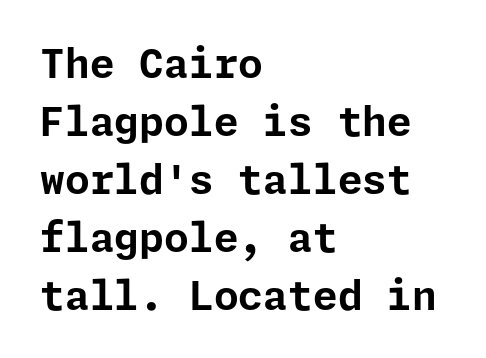
Regular leading. You'd pick this weight for a headline — it's a proper bold. Caption: multi-line text, flush left, ragged right. These lines are composed in type without serifs.
